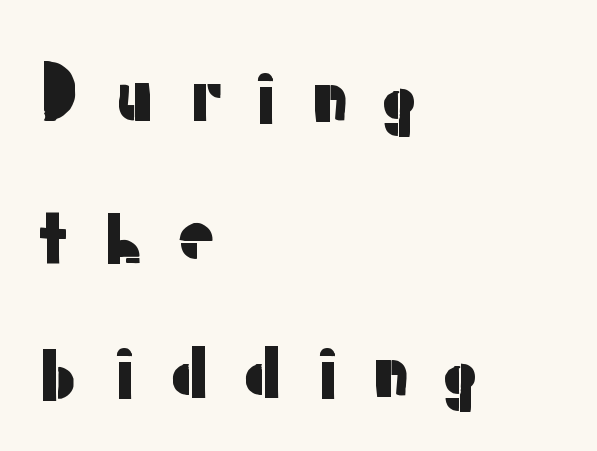
These lines are rendered in a variable-pitch font. The letters carry no serifs — their stems end cleanly without finishing strokes. How are the letters spaced? Widely, with obvious added tracking. It's the straight-up-and-down kind of type.
